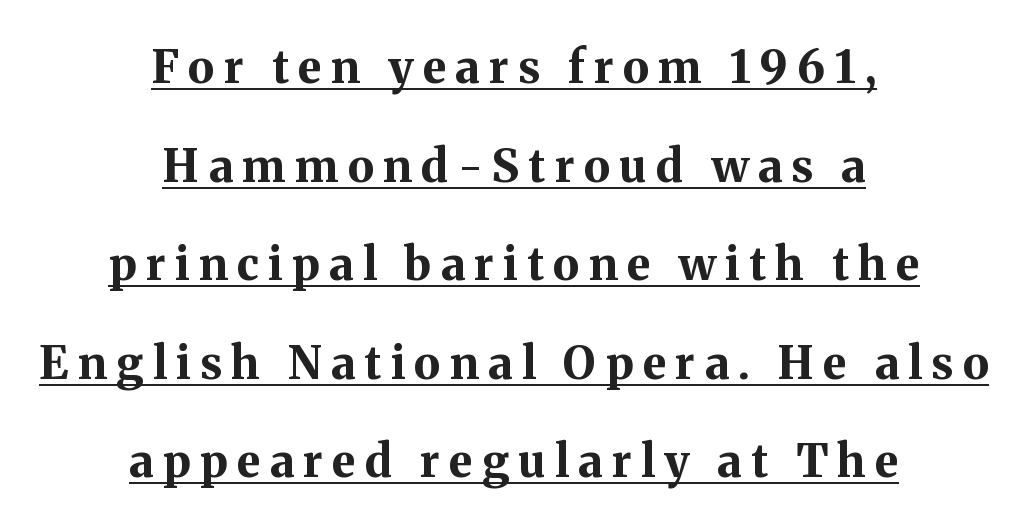
The letters stand upright; this is a roman face. A serif font was chosen for this passage. A typesetter would call this leading open, well beyond the default. The font is running at its bold setting. The letters advance in unequal steps, a hallmark of proportional type.
